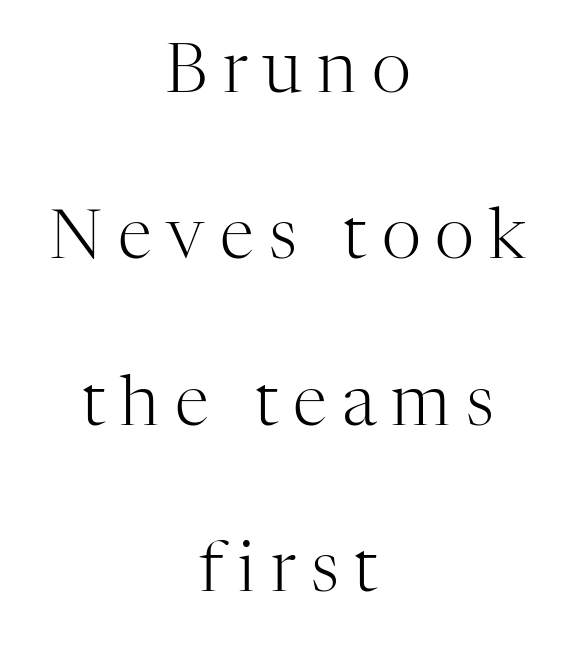
Q: Is the text bold? A: No.
Q: Is the text italic (slanted)? A: No, it is upright.
Q: Is the typeface a serif or a sans-serif typeface? A: Serif.
Q: Is the text underlined? A: No.
Q: How is the paragraph aligned? A: Centered.
Q: Is the spacing between letters normal or unusually wide? A: Unusually wide.
Q: Is the spacing between lines tight, normal or loose? A: Loose.
Q: Width (condensed, normal, or wide)? A: Normal.
Q: Stroke contrast? A: High.
Q: x-height? A: Medium.
Q: Monospaced? A: No.
